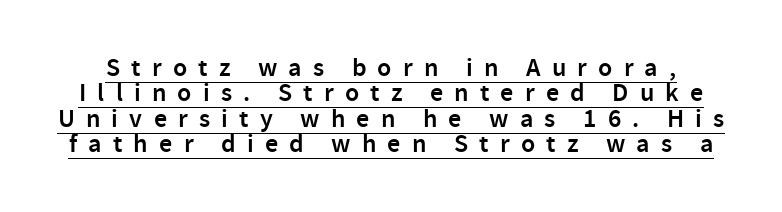
The passage shown stacks its lines with hardly any gap. Substantial extra tracking has been applied to these lines. The face used here appears with an underline applied. The lettering stays uniformly vertical, giving the passage a roman look.
